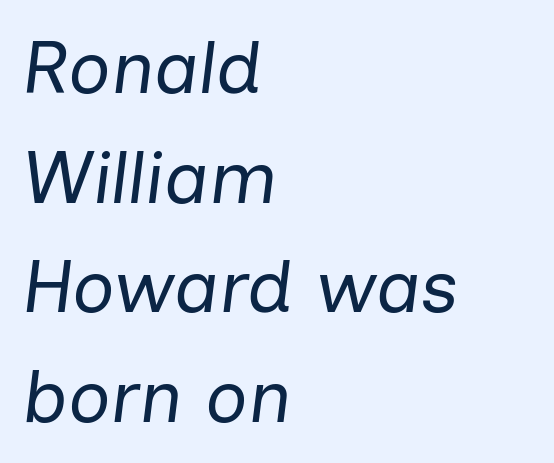
The image shows 74 px regular-weight type, italic (leaning right); set left-aligned, normal line spacing (1.48x), normal letter spacing, not underlined; low stroke contrast and a medium x-height.
